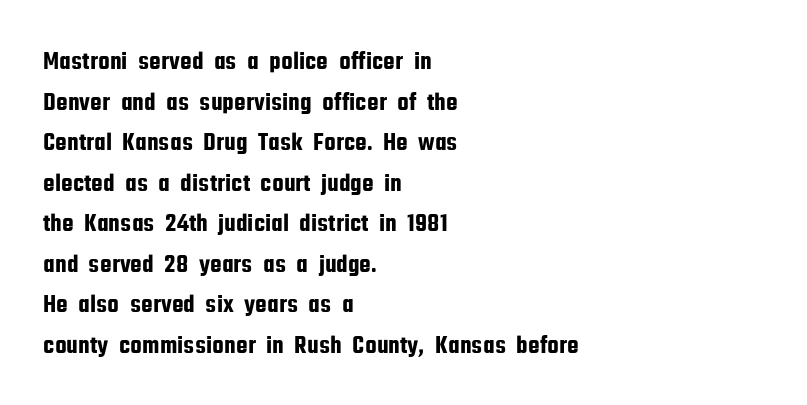
{"italic": "no", "underline": "no", "align": "left", "line_spacing": "normal", "line_spacing_ratio": 1.56, "letter_spacing": "normal", "letter_spacing_em": 0.0, "glyph_px": 26}
